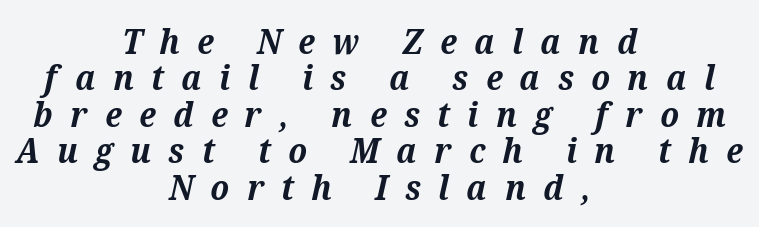
The image shows 35 px bold serif type, italic (leaning right); set centered, tight line spacing (1.04x), unusually wide letter spacing (+0.5 em), not underlined; medium stroke contrast and a medium x-height.
